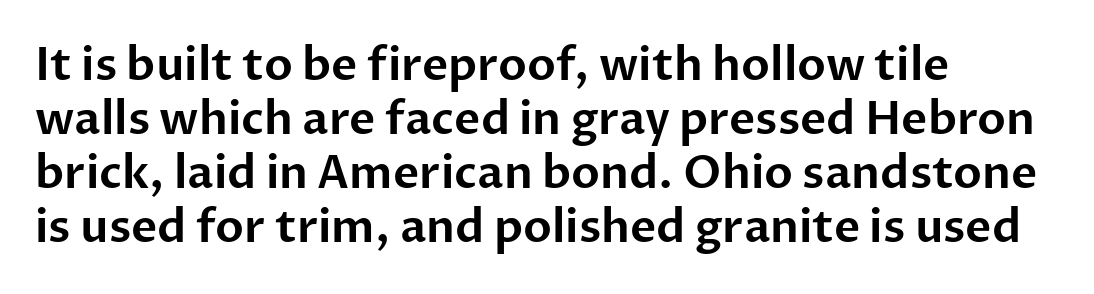
Underlining? Definitely not there. The ragged edge is on the right, which tells us the setting is flush left. The letters advance in unequal steps, a hallmark of proportional type. Tall strokes in this sample are plumb rather than angled.
